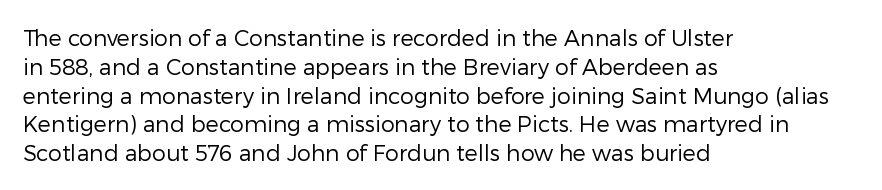
{"italic": "no", "bold": "no", "underline": "no", "align": "left", "line_spacing": "normal", "line_spacing_ratio": 1.31, "letter_spacing": "normal", "letter_spacing_em": 0.0, "glyph_px": 22}
